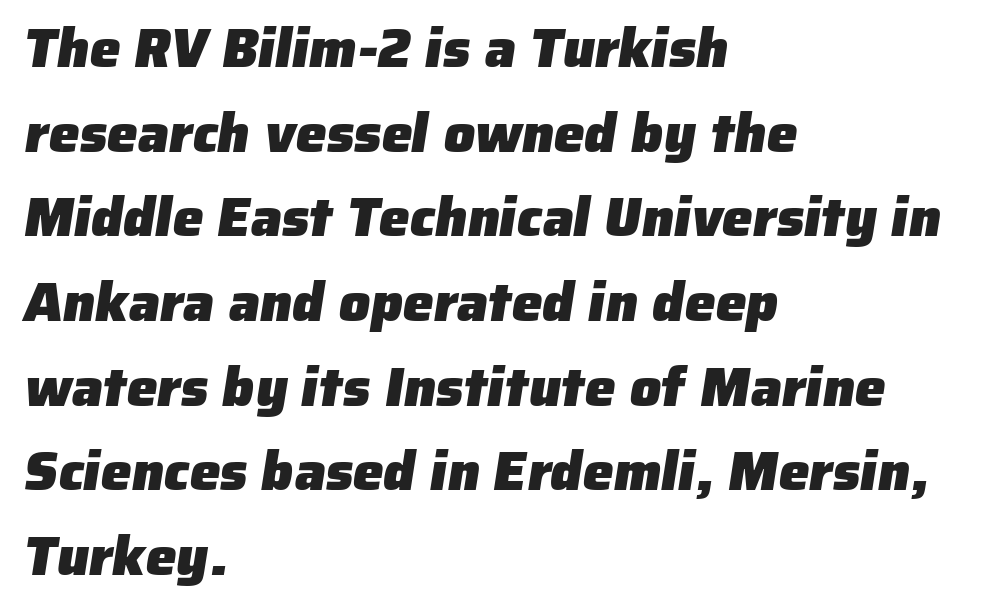
{"serif": "no", "bold": "yes", "weight": "heavy", "width": "normal", "stroke_contrast": "low", "x_height": "medium", "monospaced": "no", "underline": "no", "align": "left", "line_spacing": "normal", "line_spacing_ratio": 1.54, "letter_spacing": "normal", "letter_spacing_em": 0.0, "glyph_px": 55}
